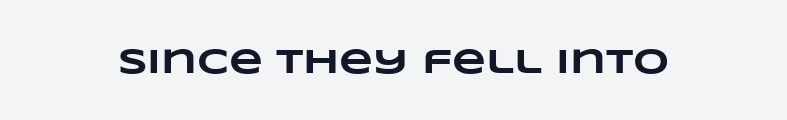
{"bold": "yes", "weight": "heavy", "width": "wide", "stroke_contrast": "low", "x_height": "large", "monospaced": "no", "underline": "no", "letter_spacing": "normal", "letter_spacing_em": 0.0, "glyph_px": 35}
